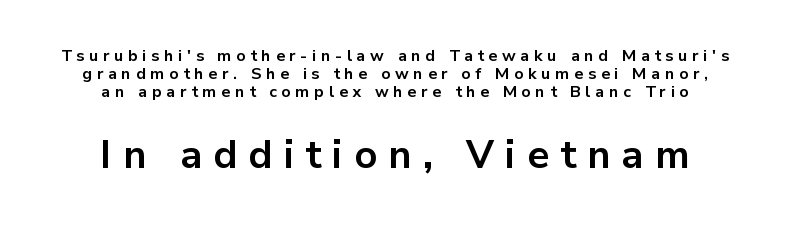
Q: Is the text bold? A: Yes.
Q: Is the text italic (slanted)? A: No, it is upright.
Q: Is the typeface a serif or a sans-serif typeface? A: Sans-serif.
Q: Is the text underlined? A: No.
Q: How is the paragraph aligned? A: Centered.
Q: Is the spacing between letters normal or unusually wide? A: Unusually wide.
Q: Is the spacing between lines tight, normal or loose? A: Tight.
Q: Which block of text is set in a larger size, the first (top) or the second (bottom)? A: The second (bottom) one.
Q: Width (condensed, normal, or wide)? A: Normal.
Q: Stroke contrast? A: Low.
Q: x-height? A: Medium.
Q: Monospaced? A: No.
